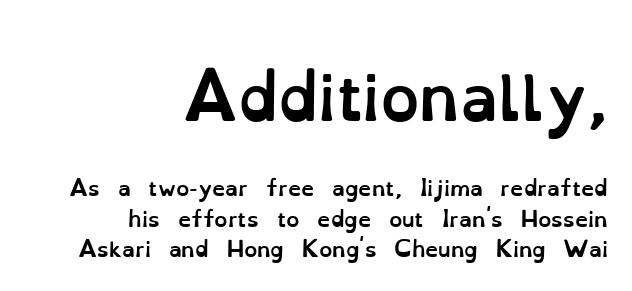
{"italic": "no", "bold": "yes", "weight": "semibold", "width": "normal", "stroke_contrast": "low", "x_height": "small", "monospaced": "no", "underline": "no", "align": "right", "line_spacing": "normal", "line_spacing_ratio": 1.45, "letter_spacing": "normal", "letter_spacing_em": 0.0, "larger_block": "first", "size_ratio": 2.95, "glyph_px": 62}
